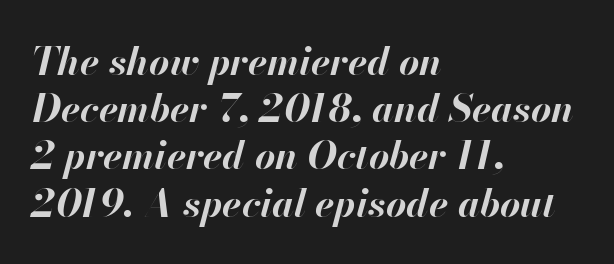
Q: Is the text bold? A: Yes.
Q: Is the text italic (slanted)? A: Yes, it leans right by about 13 degrees.
Q: Is the text underlined? A: No.
Q: How is the paragraph aligned? A: Left-aligned.
Q: Is the spacing between letters normal or unusually wide? A: Normal.
Q: Width (condensed, normal, or wide)? A: Normal.
Q: Stroke contrast? A: High.
Q: x-height? A: Small.
Q: Monospaced? A: No.
